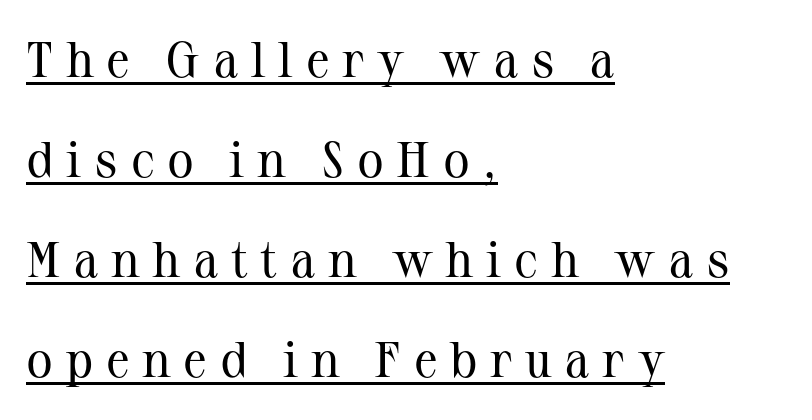
The image shows 50 px regular-weight serif type, upright; set left-aligned, loose line spacing (2.0x), unusually wide letter spacing (+0.25 em), underlined; medium stroke contrast and a medium x-height.
